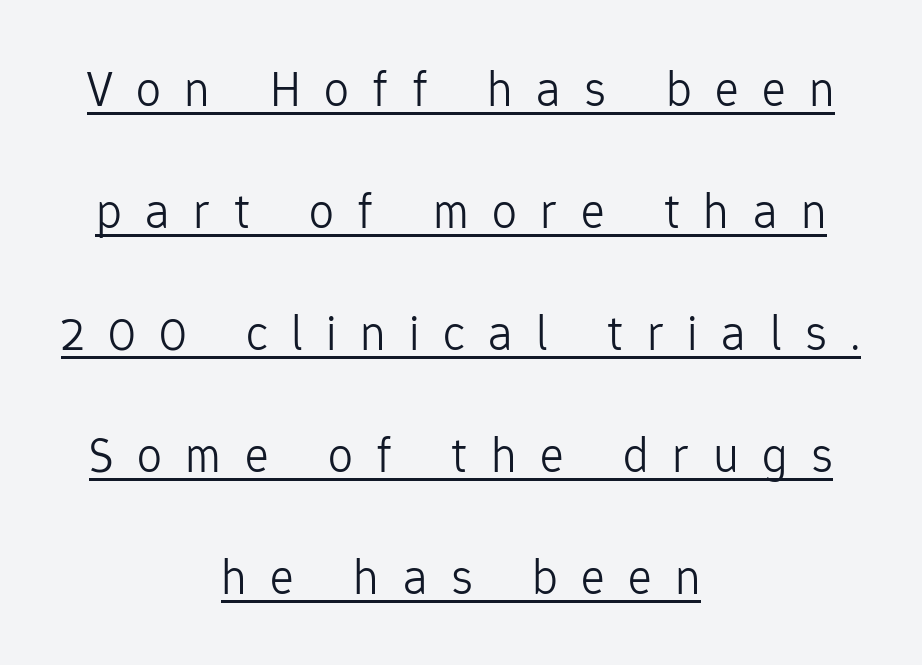
The image shows 50 px light sans-serif type, upright; set centered, loose line spacing (2.44x), unusually wide letter spacing (+0.47 em), underlined; low stroke contrast and a medium x-height.
